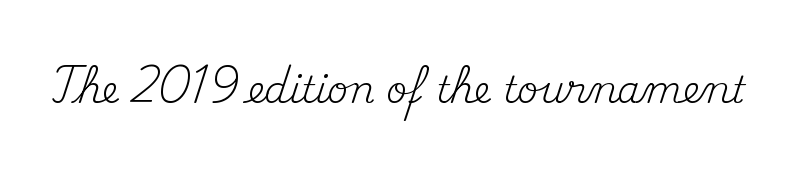
{"serif": "yes", "bold": "no", "weight": "regular", "width": "normal", "stroke_contrast": "medium", "x_height": "small", "monospaced": "no", "underline": "no", "letter_spacing": "normal", "letter_spacing_em": 0.0, "glyph_px": 37}
